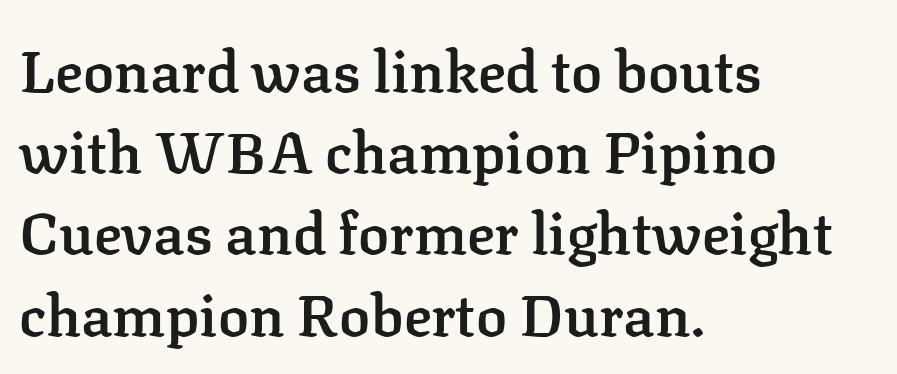
Q: Is the text bold? A: Semi-bold.
Q: Is the text italic (slanted)? A: No, it is upright.
Q: Is the typeface a serif or a sans-serif typeface? A: Serif.
Q: Is the text underlined? A: No.
Q: How is the paragraph aligned? A: Left-aligned.
Q: Is the spacing between letters normal or unusually wide? A: Normal.
Q: Is the spacing between lines tight, normal or loose? A: Normal.
Q: Width (condensed, normal, or wide)? A: Normal.
Q: Stroke contrast? A: Low.
Q: x-height? A: Medium.
Q: Monospaced? A: No.
